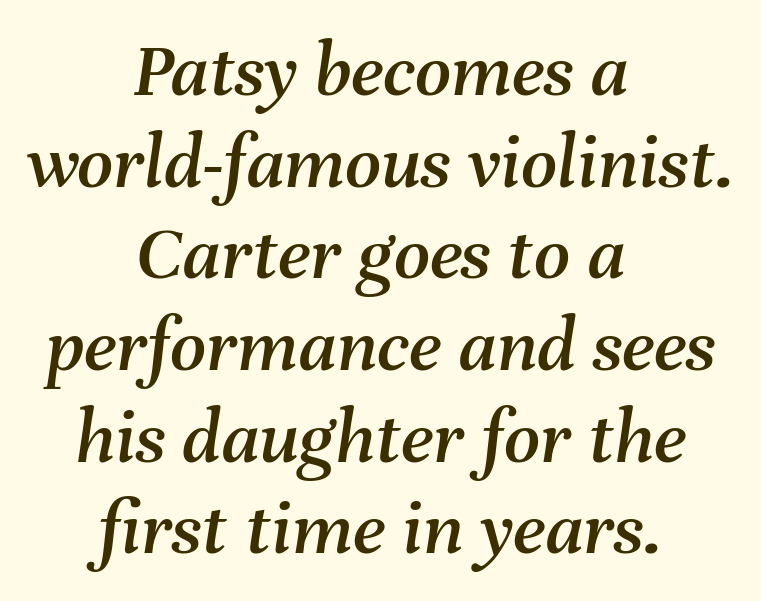
The space beneath each line is pristine and unruled. This sample is center-justified, so both line endings float freely. Here the glyphs are tracked normally, forming tight word shapes. Proportional: the letters do not fall into vertical columns.
